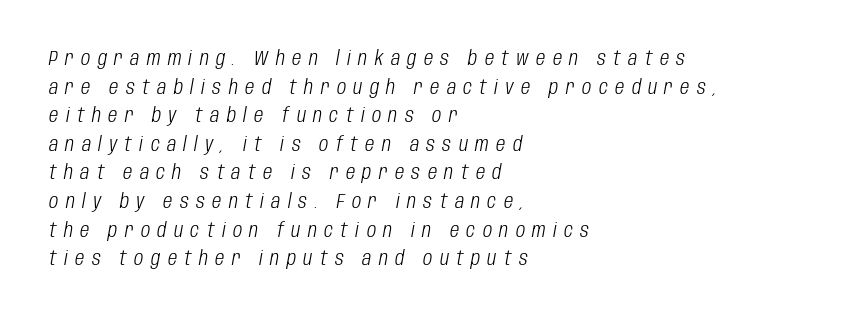
Q: Is the text bold? A: No.
Q: Is the text italic (slanted)? A: Yes, it leans right by about 10 degrees.
Q: Is the text underlined? A: No.
Q: How is the paragraph aligned? A: Left-aligned.
Q: Is the spacing between letters normal or unusually wide? A: Unusually wide.
Q: Is the spacing between lines tight, normal or loose? A: Normal.
